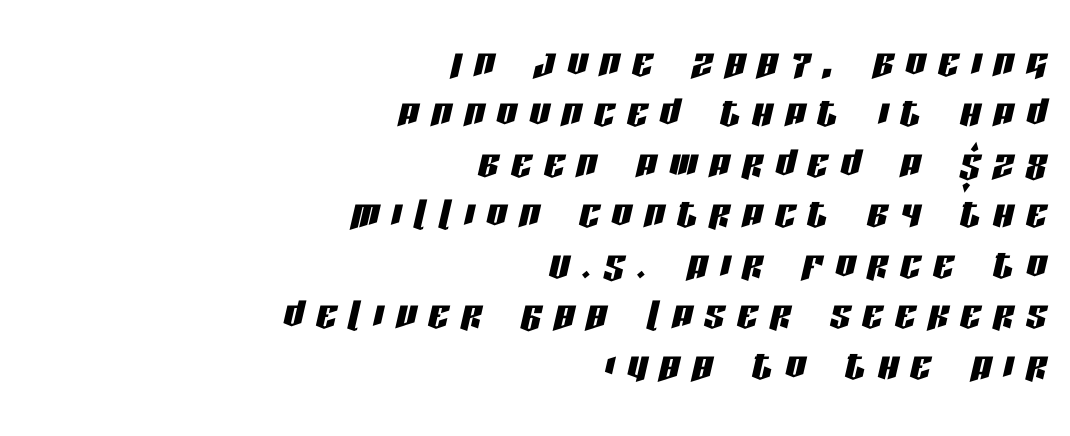
Style check: oblique. The block of text is dense from top to bottom, with scant space between rows. The strip under each line holds only bare page. Each letter keeps its own natural width here, so spacing adapts to shape. Students, note that the glyphs here are deliberately spaced far apart.
